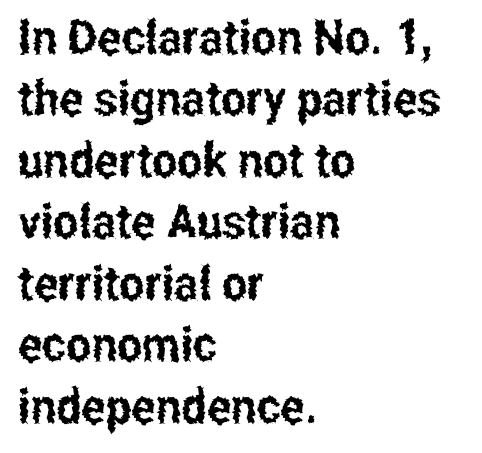
The image shows 48 px condensed sans-serif type, upright; set left-aligned, normal line spacing (1.28x), normal letter spacing, not underlined; low stroke contrast and a medium x-height.
